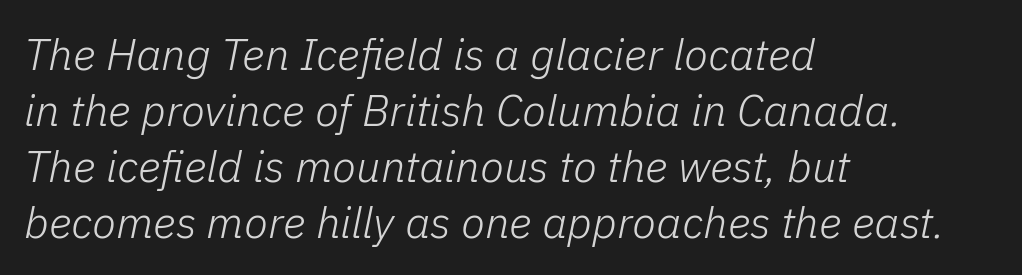
The image shows 44 px light type, italic (leaning right); set left-aligned, normal line spacing (1.27x), normal letter spacing, not underlined; low stroke contrast and a medium x-height.
